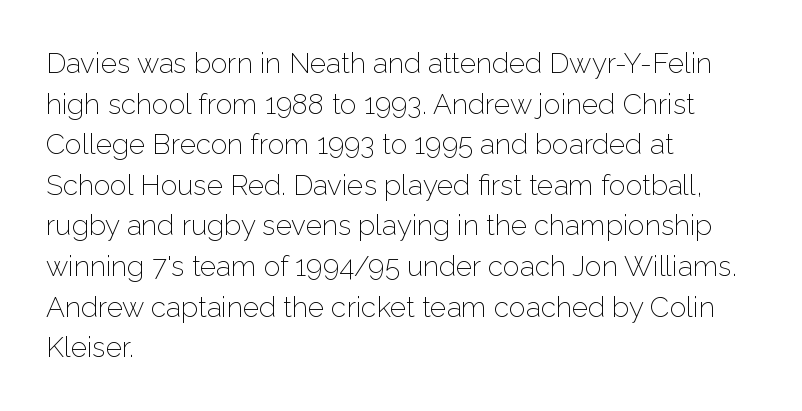
Q: Is the text bold? A: No.
Q: Is the text italic (slanted)? A: No, it is upright.
Q: Is the typeface a serif or a sans-serif typeface? A: Sans-serif.
Q: Is the text underlined? A: No.
Q: How is the paragraph aligned? A: Left-aligned.
Q: Is the spacing between letters normal or unusually wide? A: Normal.
Q: Is the spacing between lines tight, normal or loose? A: Normal.
Q: Width (condensed, normal, or wide)? A: Normal.
Q: Stroke contrast? A: Low.
Q: x-height? A: Medium.
Q: Monospaced? A: No.
